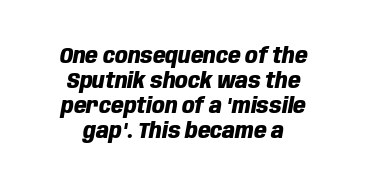
{"italic": "yes", "lean": "right", "slant_degrees": 10, "bold": "yes", "underline": "no", "align": "center", "line_spacing": "tight", "line_spacing_ratio": 1.14, "letter_spacing": "normal", "letter_spacing_em": 0.0, "glyph_px": 22}
